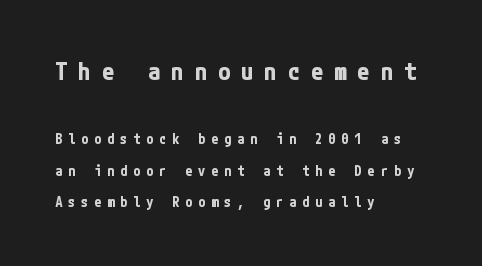
Q: Is the text bold? A: Yes.
Q: Is the text italic (slanted)? A: No, it is upright.
Q: Is the text underlined? A: No.
Q: How is the paragraph aligned? A: Left-aligned.
Q: Is the spacing between letters normal or unusually wide? A: Unusually wide.
Q: Is the spacing between lines tight, normal or loose? A: Loose.
Q: Which block of text is set in a larger size, the first (top) or the second (bottom)? A: The first (top) one.
